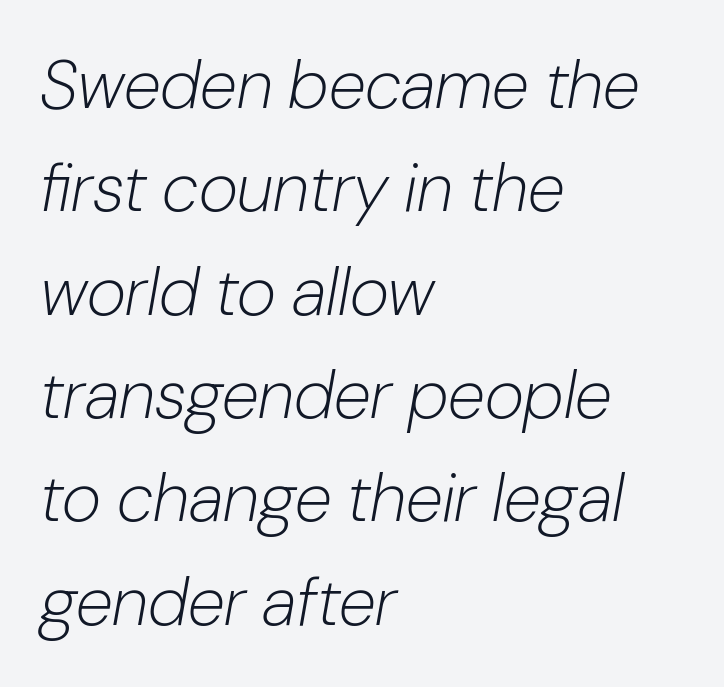
Left-aligned paragraph, ragged on the right. The strokes are not fattened; the text isn't bold. This sample uses plain, unmodified letter spacing. The zone under the glyphs is completely vacant. The vertical gap from one line to the next is medium.
